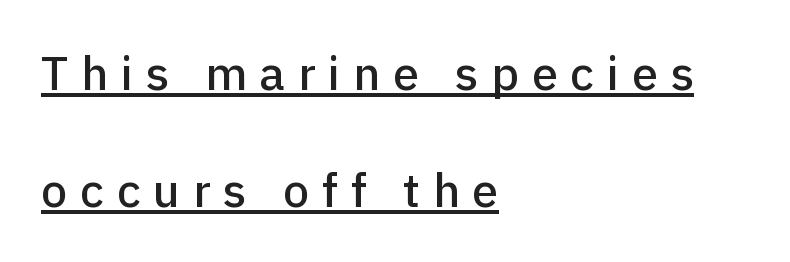
Characters remain perfectly vertical along every line. No feet cap the strokes, marking this as sans-serif type. A great deal of white space separates one row of letters from the next. These lines have a slow, spaced-out rhythm from letter to letter. Each line of the rendering has a horizontal stroke beneath the glyphs. Teacher's note: observe the even left margin — that is flush-left alignment.
